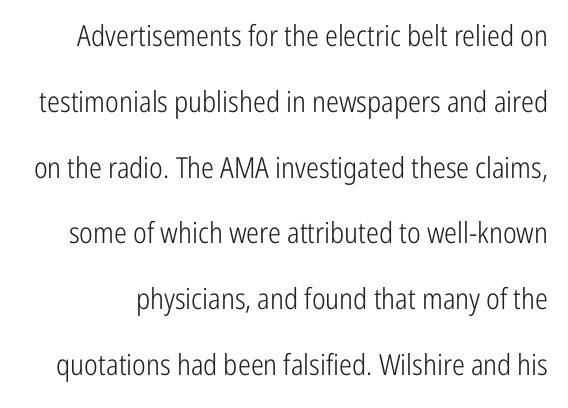
{"serif": "no", "italic": "no", "bold": "no", "weight": "light", "width": "condensed", "stroke_contrast": "low", "x_height": "medium", "monospaced": "no", "underline": "no", "line_spacing": "loose", "line_spacing_ratio": 2.27, "letter_spacing": "normal", "letter_spacing_em": 0.0, "glyph_px": 29}
